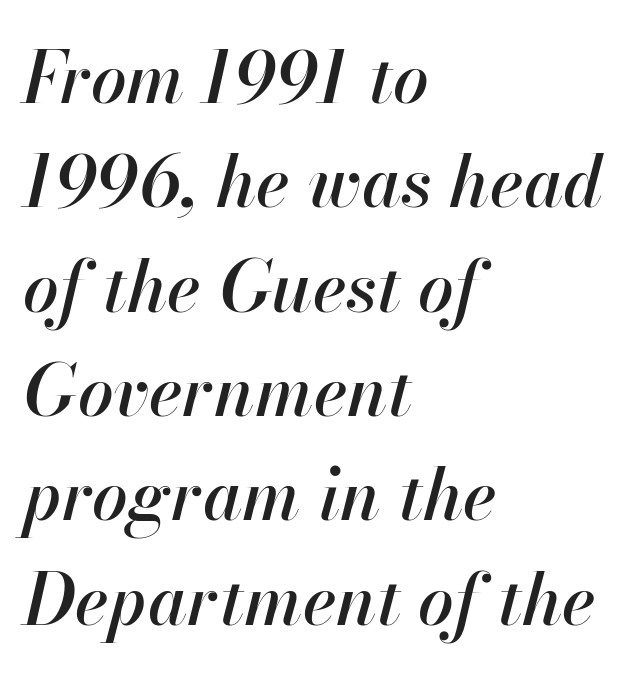
Q: Is the text italic (slanted)? A: Yes, it leans right by about 13 degrees.
Q: Is the text underlined? A: No.
Q: How is the paragraph aligned? A: Left-aligned.
Q: Is the spacing between letters normal or unusually wide? A: Normal.
Q: Is the spacing between lines tight, normal or loose? A: Normal.
Q: Width (condensed, normal, or wide)? A: Normal.
Q: Stroke contrast? A: High.
Q: x-height? A: Small.
Q: Monospaced? A: No.
